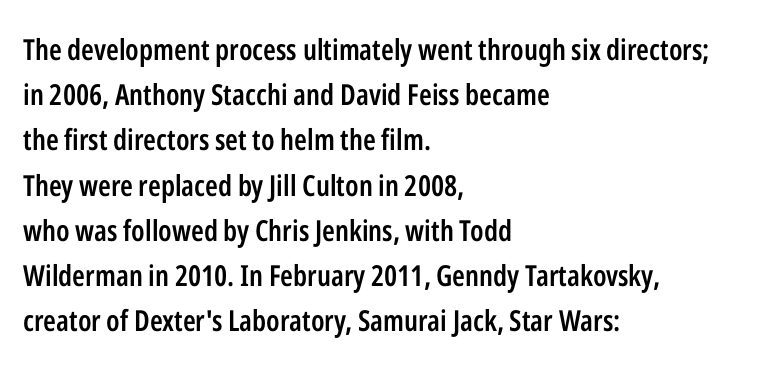
The image shows 29 px semibold, condensed sans-serif type, upright; set left-aligned, normal line spacing (1.56x), normal letter spacing, not underlined; low stroke contrast and a medium x-height.
